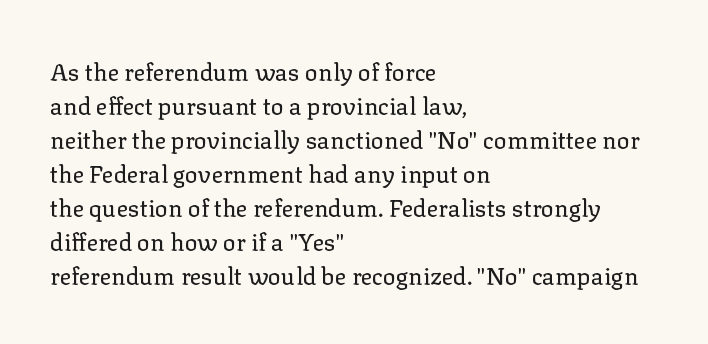
Just letters on the line, the space beneath them empty. The lines sit at an ordinary, default distance from one another. Reading down the block, your eye returns to a fixed left position each line. Think standard paragraph weight, or any step lighter than that.
